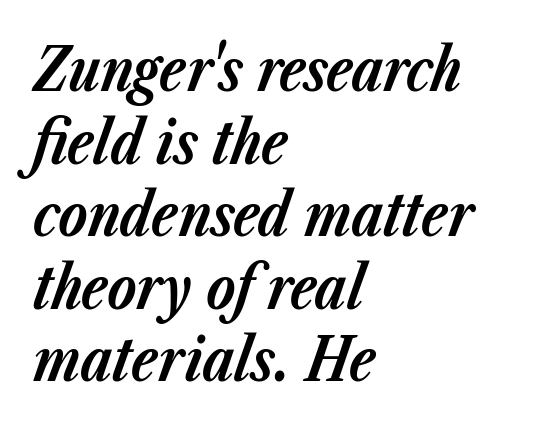
Every row of glyphs begins at an identical x-position on the left. What weight is shown? A full bold with thick strokes. The specimen reads as italic at a glance. No word sits above an underline.
